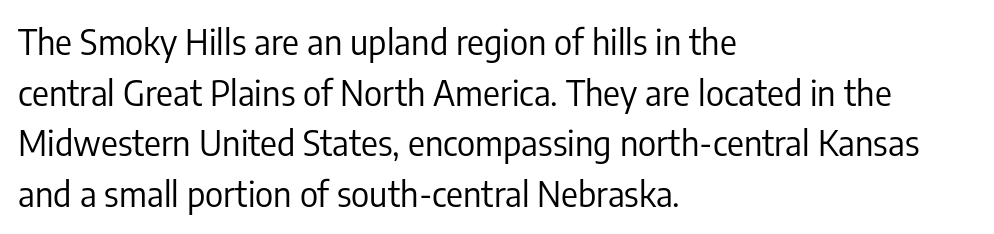
Q: Is the text bold? A: No.
Q: Is the text italic (slanted)? A: No, it is upright.
Q: Is the typeface a serif or a sans-serif typeface? A: Sans-serif.
Q: Is the text underlined? A: No.
Q: How is the paragraph aligned? A: Left-aligned.
Q: Is the spacing between letters normal or unusually wide? A: Normal.
Q: Is the spacing between lines tight, normal or loose? A: Normal.
Q: Width (condensed, normal, or wide)? A: Condensed.
Q: Stroke contrast? A: Low.
Q: x-height? A: Medium.
Q: Monospaced? A: No.
